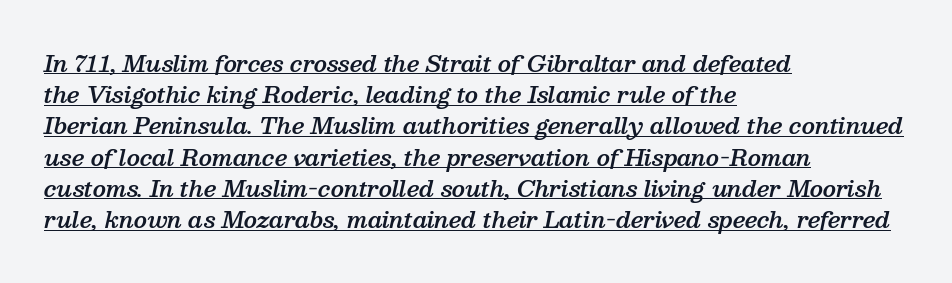
{"italic": "yes", "lean": "right", "slant_degrees": 13, "bold": "semi", "underline": "yes", "align": "left", "line_spacing": "normal", "line_spacing_ratio": 1.42, "letter_spacing": "normal", "letter_spacing_em": 0.0, "glyph_px": 22}
